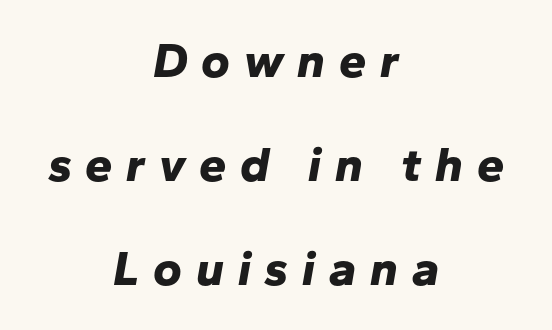
Q: Is the text bold? A: Yes.
Q: Is the text italic (slanted)? A: Yes, it leans right by about 10 degrees.
Q: Is the text underlined? A: No.
Q: How is the paragraph aligned? A: Centered.
Q: Is the spacing between letters normal or unusually wide? A: Unusually wide.
Q: Is the spacing between lines tight, normal or loose? A: Loose.
Q: Width (condensed, normal, or wide)? A: Normal.
Q: Stroke contrast? A: Low.
Q: x-height? A: Medium.
Q: Monospaced? A: No.
